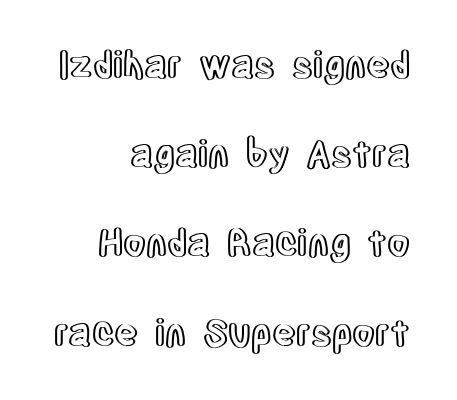
Is the letter spacing exaggerated? No — it looks like the ordinary default. Looks like regular typesetting: each glyph gets only the width it needs. These lines were composed using upright roman letters. The baseline area is clear.
